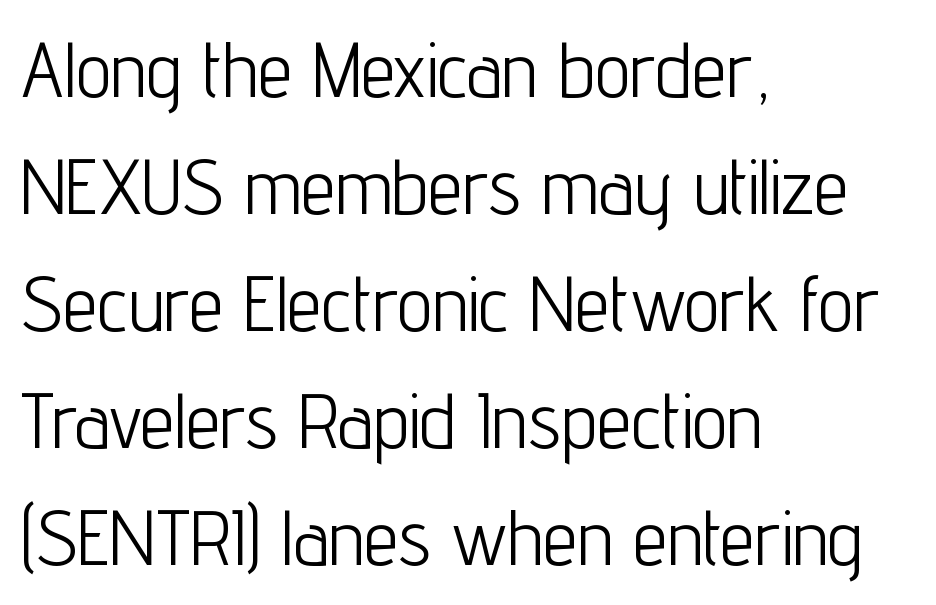
Is the letter spacing exaggerated? No — it looks like the ordinary default. Think of a printed novel: that variable character pitch is what you see here. Is the block centered? No — it sits flush against the left margin. The passage shown is not bold in any degree. Anything drawn beneath the words? Only blank space.
